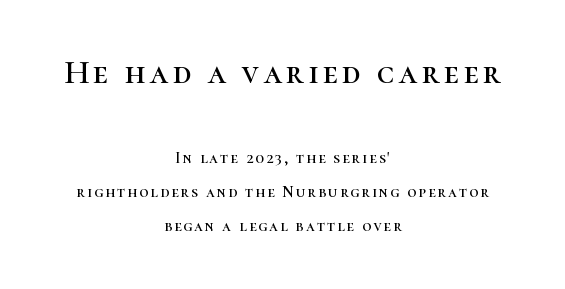
Every stem runs plumb, perpendicular to the baseline. The strip under each line holds only bare page. Whoever set this made the first block the dominant, larger element. The characters display serif detailing at their extremities. Spacing verdict: proportional, widths tailored to each character. Notice the wide empty band between every row — that's loose leading.
